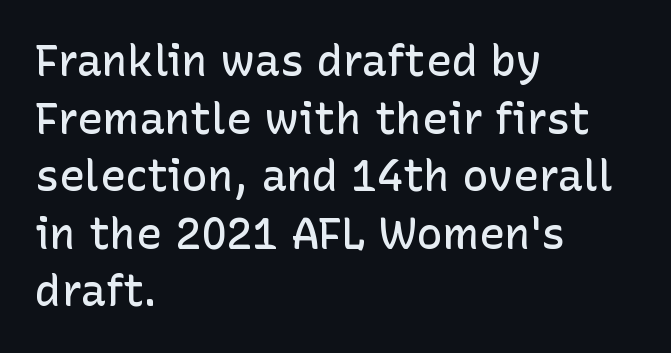
{"serif": "no", "italic": "no", "bold": "semi", "weight": "semibold", "width": "normal", "stroke_contrast": "low", "x_height": "medium", "monospaced": "no", "underline": "no", "align": "left", "line_spacing": "normal", "line_spacing_ratio": 1.34, "letter_spacing": "normal", "letter_spacing_em": 0.0, "glyph_px": 43}
